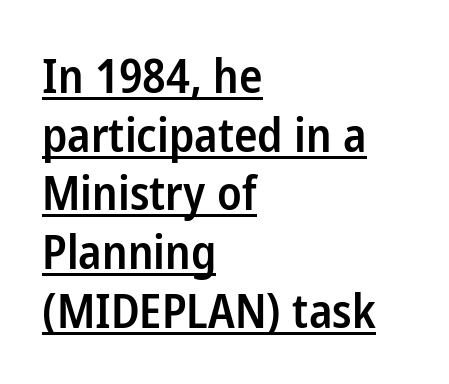
{"serif": "no", "italic": "no", "bold": "semi", "weight": "semibold", "width": "condensed", "stroke_contrast": "low", "x_height": "medium", "monospaced": "no", "underline": "yes", "align": "left", "line_spacing": "normal", "line_spacing_ratio": 1.25, "letter_spacing": "normal", "letter_spacing_em": 0.0, "glyph_px": 47}
